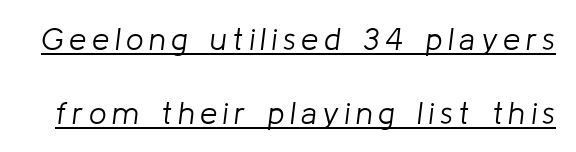
The rendering uses natural spacing where letterforms have individual widths. This sample uses an oblique cut, with every glyph tilted off the vertical. The weight would be labelled regular, book, light, or lighter still. This is underlined copy, the kind a proofreader might mark for attention. Is there much room between lines? Yes — plenty of vertical air separates them.
